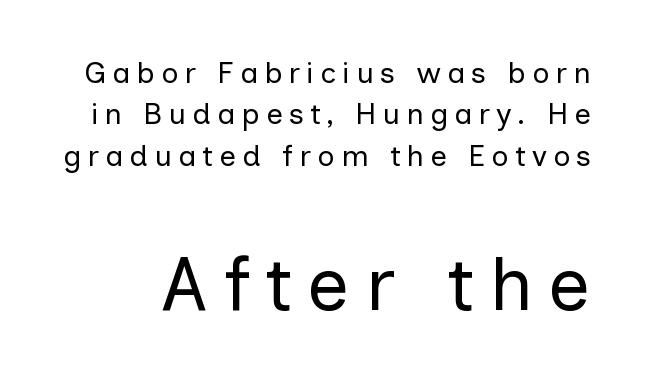
The more generous point size was reserved for the lower chunk. There is plenty of visible air inserted between adjacent glyphs. Style check: upright. Evenly set lines give the paragraph a standard silhouette. The letters look calm and open, with moderate or lighter stems. The passage shown is not underscored anywhere.
